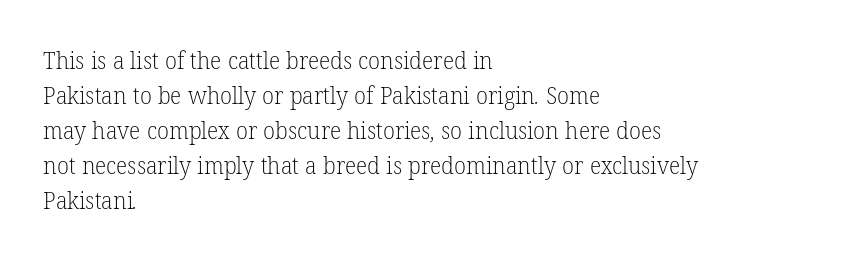
The image shows 24 px text type; set left-aligned, normal line spacing (1.46x), normal letter spacing, not underlined.
